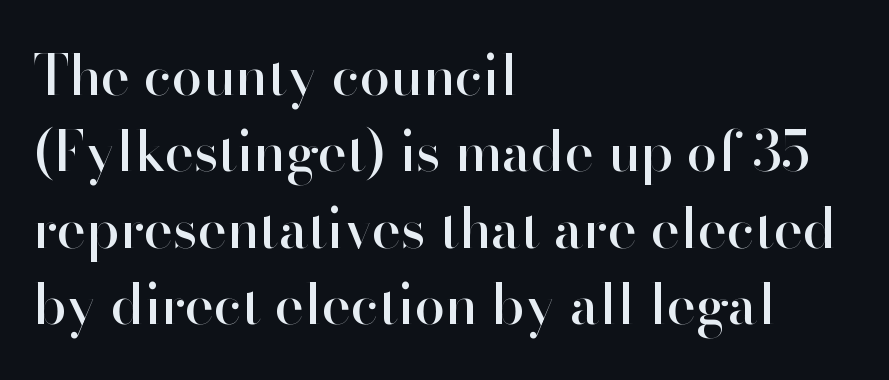
Underline: absent. Letterform terminals end flat and unadorned throughout the passage. How are the letters spaced? Ordinarily, with no added tracking. Teacher's note: observe the even left margin — that is flush-left alignment. The line-height multiplier appears to be the usual default.
